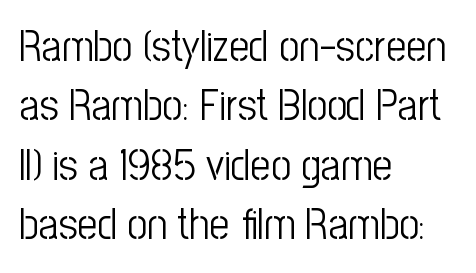
The image shows 44 px light, condensed sans-serif type, upright; set left-aligned, normal line spacing (1.35x), normal letter spacing, not underlined; low stroke contrast and a medium x-height.
